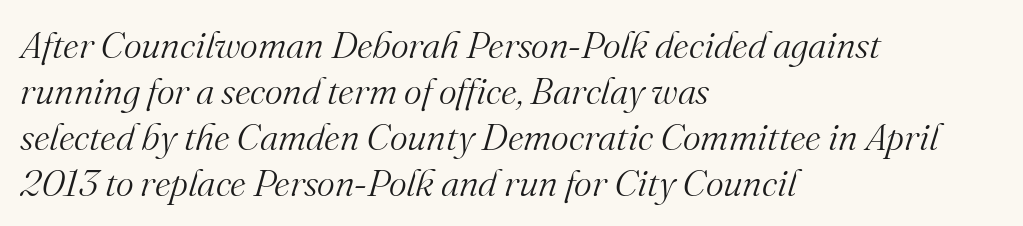
Would a proofreader flag this as italicized? Yes. The zone under the glyphs is completely vacant. Spacing verdict: proportional, widths tailored to each character. Heft: none added — not bold.
